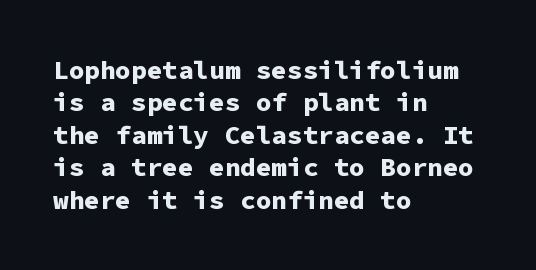
Interline gaps are of average width in this sample. Words float on clear page, feet unadorned. Weight check: bold — yes, fully. These lines were composed using upright roman letters.
